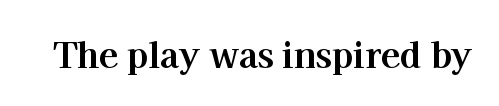
{"serif": "yes", "italic": "no", "bold": "yes", "weight": "bold", "width": "normal", "stroke_contrast": "high", "x_height": "medium", "monospaced": "no", "underline": "no", "letter_spacing": "normal", "letter_spacing_em": 0.0, "glyph_px": 35}
